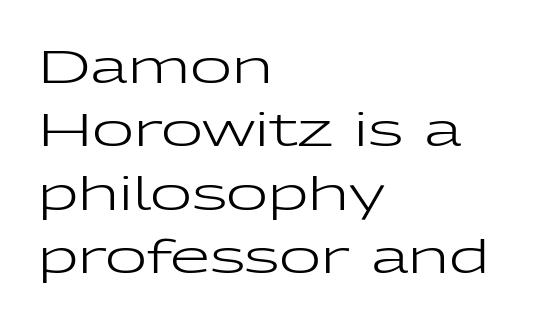
The image shows 46 px regular-weight, wide sans-serif type, upright; set left-aligned, normal line spacing (1.38x), normal letter spacing, not underlined; low stroke contrast and a medium x-height.
